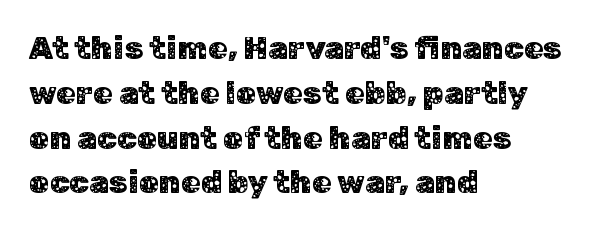
Q: Is the text italic (slanted)? A: No, it is upright.
Q: Is the typeface a serif or a sans-serif typeface? A: Sans-serif.
Q: Is the text underlined? A: No.
Q: How is the paragraph aligned? A: Left-aligned.
Q: Is the spacing between letters normal or unusually wide? A: Normal.
Q: Is the spacing between lines tight, normal or loose? A: Normal.
Q: Width (condensed, normal, or wide)? A: Normal.
Q: Stroke contrast? A: Low.
Q: x-height? A: Medium.
Q: Monospaced? A: No.
